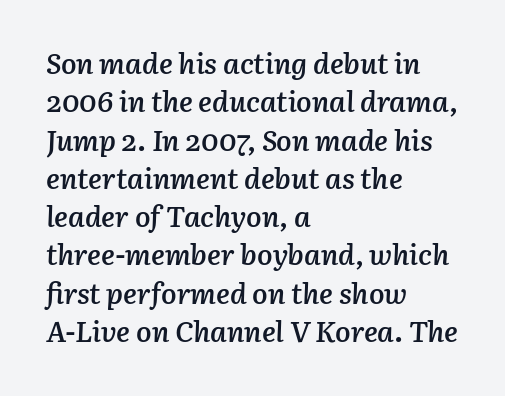
The image shows 29 px semibold type, italic (leaning right); set left-aligned, normal line spacing (1.32x), normal letter spacing, not underlined; low stroke contrast and a medium x-height.
